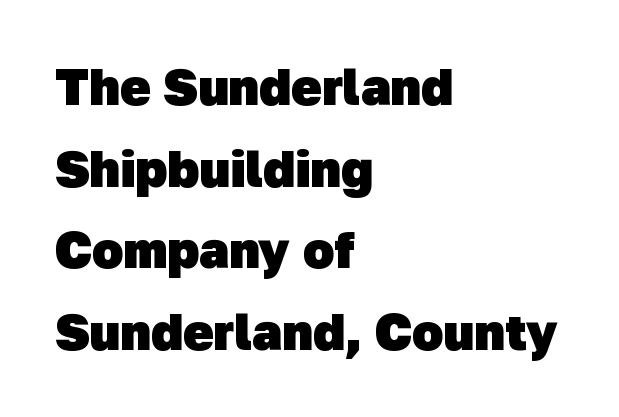
Q: Is the text bold? A: Yes.
Q: Is the typeface a serif or a sans-serif typeface? A: Sans-serif.
Q: Is the text underlined? A: No.
Q: How is the paragraph aligned? A: Left-aligned.
Q: Is the spacing between letters normal or unusually wide? A: Normal.
Q: Is the spacing between lines tight, normal or loose? A: Normal.
Q: Width (condensed, normal, or wide)? A: Normal.
Q: Stroke contrast? A: Low.
Q: x-height? A: Medium.
Q: Monospaced? A: No.
